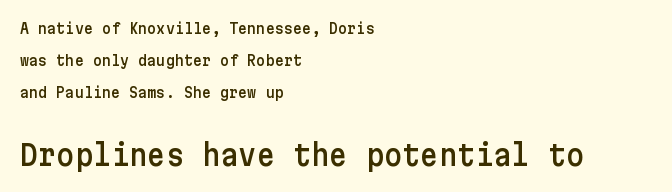
Rule under the text: the space is simply empty. Does extra space separate the letters? No, they use regular spacing. Layout note: lines flush left. Are there feet on the stems? There aren't — it's a sans. Line spacing here is loose.
